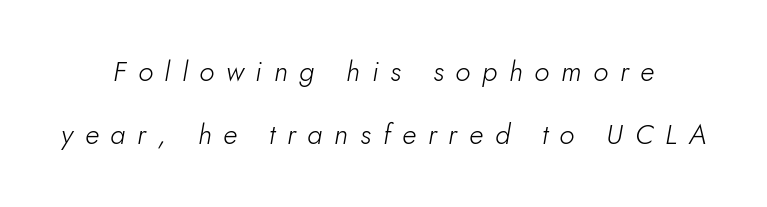
The image shows 28 px light type, italic (leaning right); set loose line spacing (2.26x), unusually wide letter spacing (+0.42 em), not underlined; low stroke contrast and a small x-height.
